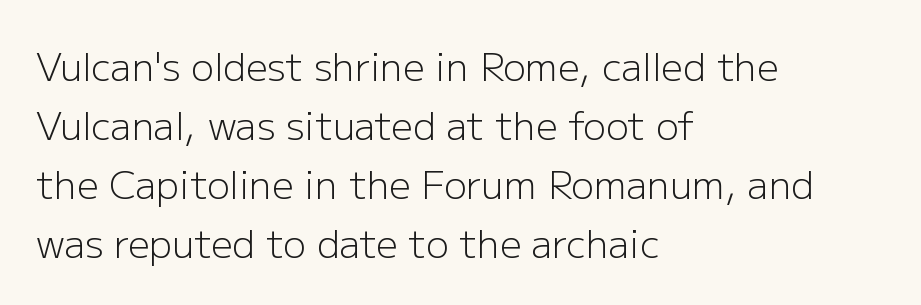
Q: Is the text bold? A: No.
Q: Is the text italic (slanted)? A: No, it is upright.
Q: Is the typeface a serif or a sans-serif typeface? A: Sans-serif.
Q: Is the text underlined? A: No.
Q: How is the paragraph aligned? A: Left-aligned.
Q: Is the spacing between letters normal or unusually wide? A: Normal.
Q: Is the spacing between lines tight, normal or loose? A: Normal.
Q: Width (condensed, normal, or wide)? A: Normal.
Q: Stroke contrast? A: Low.
Q: x-height? A: Medium.
Q: Monospaced? A: No.
